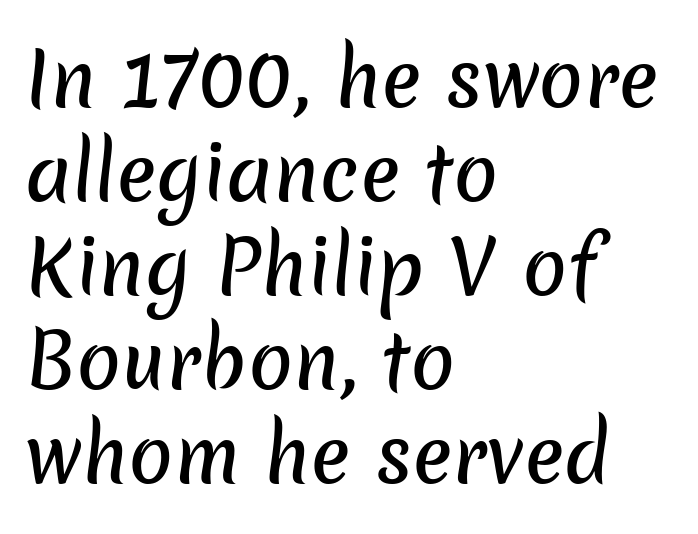
Regarding serifs, this sample does without them. Vertically, the passage feels balanced, rows spaced as you'd expect. This rendering leaves character spacing at its baseline value. Looks like regular typesetting: each glyph gets only the width it needs.
